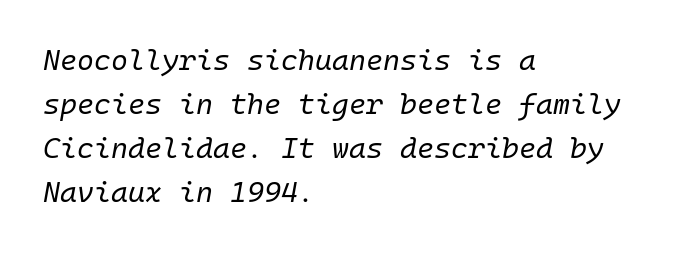
Q: Is the text bold? A: No.
Q: Is the text italic (slanted)? A: Yes, it leans right by about 10 degrees.
Q: Is the text underlined? A: No.
Q: How is the paragraph aligned? A: Left-aligned.
Q: Is the spacing between letters normal or unusually wide? A: Normal.
Q: Is the spacing between lines tight, normal or loose? A: Normal.
Q: Width (condensed, normal, or wide)? A: Normal.
Q: Stroke contrast? A: Low.
Q: x-height? A: Medium.
Q: Monospaced? A: Yes.
